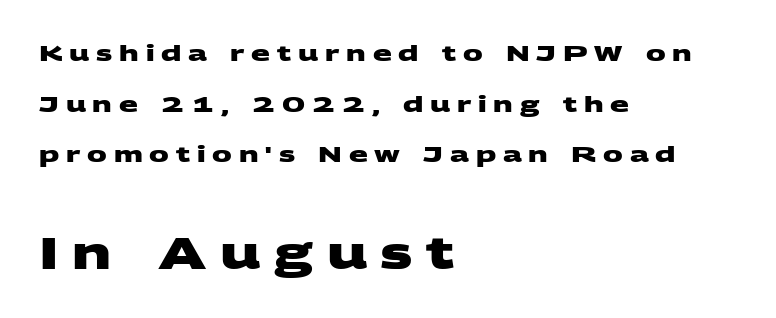
The image shows 44 px heavy, wide sans-serif type; set left-aligned, loose line spacing (2.3x), unusually wide letter spacing (+0.31 em), not underlined; the second (bottom) block is 2.0x larger; medium stroke contrast and a large x-height.
